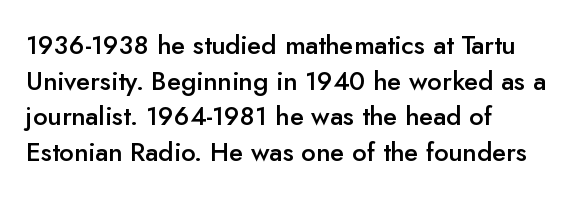
The image shows 26 px text type, upright; set left-aligned, normal line spacing (1.37x), normal letter spacing, not underlined.
